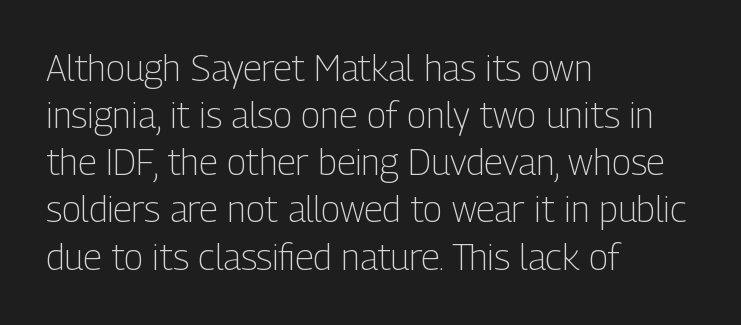
The image shows 36 px light, condensed sans-serif type, upright; set left-aligned, normal line spacing (1.31x), normal letter spacing, not underlined; low stroke contrast and a medium x-height.
